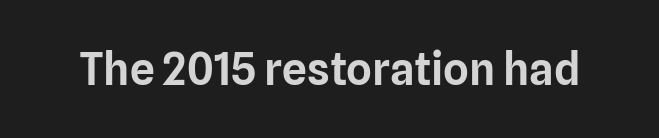
Q: Is the text italic (slanted)? A: No, it is upright.
Q: Is the typeface a serif or a sans-serif typeface? A: Sans-serif.
Q: Is the text underlined? A: No.
Q: Is the spacing between letters normal or unusually wide? A: Normal.
Q: Width (condensed, normal, or wide)? A: Normal.
Q: Stroke contrast? A: Low.
Q: x-height? A: Medium.
Q: Monospaced? A: No.
